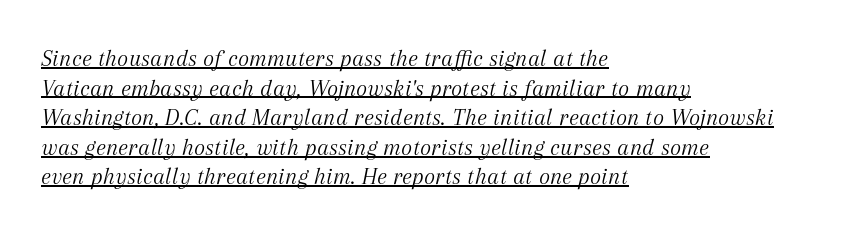
The weight would be labelled regular, book, light, or lighter still. Underlined type. Casual observation: everything's shoved over to the left. The font's italic variant was chosen for this text.
